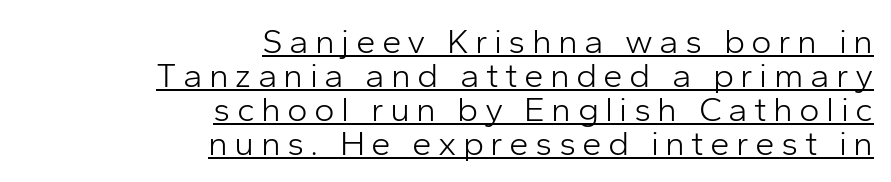
{"serif": "no", "italic": "no", "bold": "no", "weight": "light", "width": "normal", "stroke_contrast": "low", "x_height": "medium", "monospaced": "no", "underline": "yes", "align": "right", "line_spacing": "tight", "line_spacing_ratio": 0.97, "glyph_px": 35}
